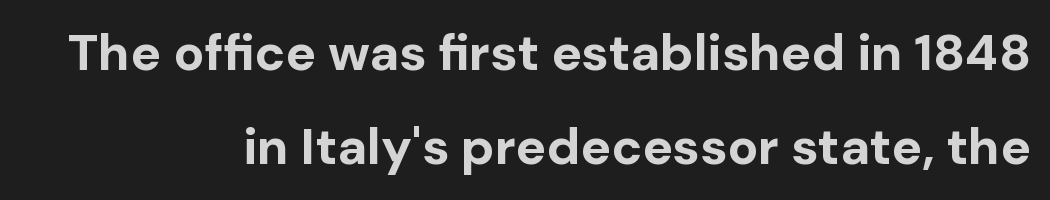
{"serif": "no", "italic": "no", "bold": "yes", "weight": "bold", "width": "normal", "stroke_contrast": "low", "x_height": "medium", "monospaced": "no", "underline": "no", "align": "right", "line_spacing_ratio": 1.85, "letter_spacing": "normal", "letter_spacing_em": 0.0, "glyph_px": 51}
